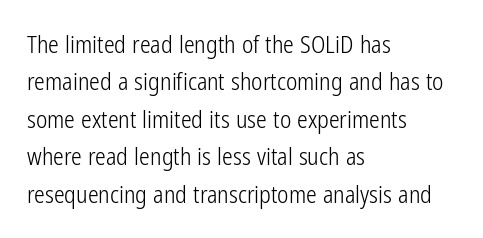
Evenly set lines give the paragraph a standard silhouette. Here the glyphs are tracked normally, forming tight word shapes. Rule under the text: the space is simply empty. Italic? Not at all — the glyphs are vertical. These glyphs show unthickened strokes, regular width or finer.
